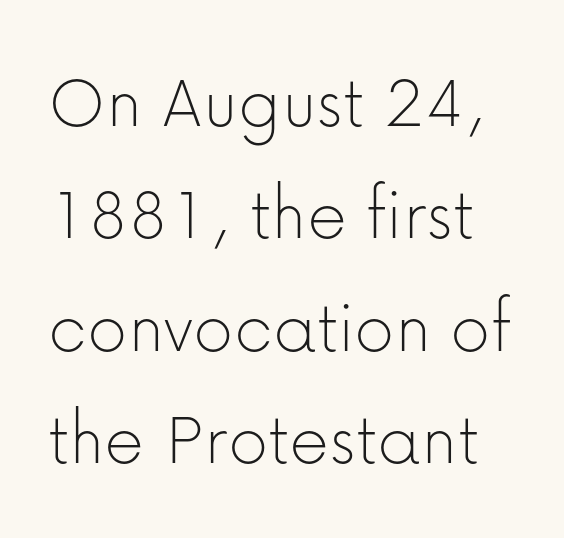
The image shows 78 px thin sans-serif type, upright; set normal line spacing (1.44x), normal letter spacing, not underlined; low stroke contrast and a medium x-height.
